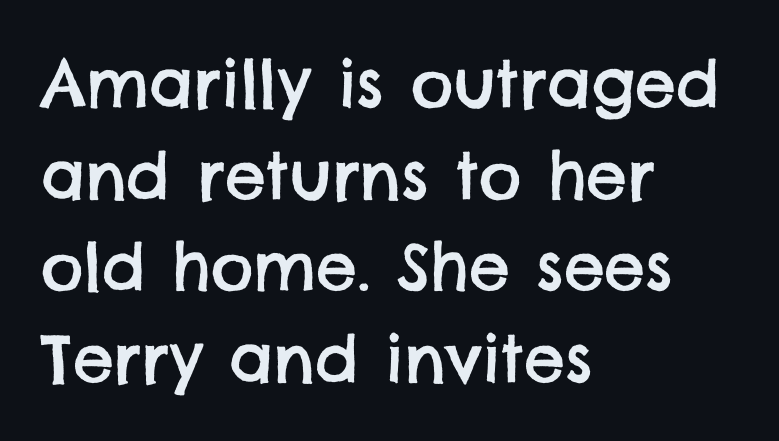
The image shows 65 px sans-serif type; set left-aligned, normal line spacing (1.41x), normal letter spacing, not underlined; low stroke contrast and a large x-height.
